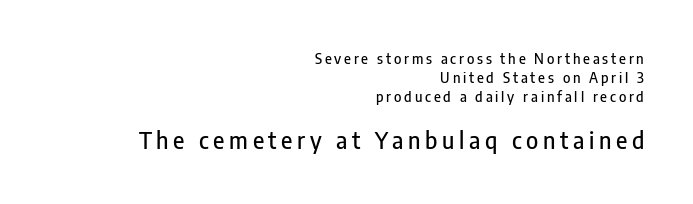
{"italic": "no", "underline": "no", "align": "right", "line_spacing": "normal", "line_spacing_ratio": 1.37, "letter_spacing": "wide", "letter_spacing_em": 0.2, "larger_block": "second", "size_ratio": 1.64, "glyph_px": 23}
